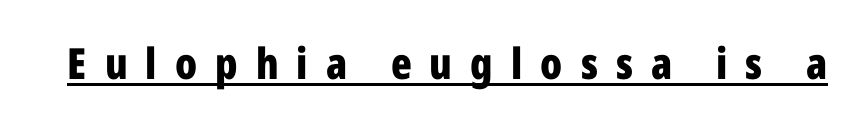
{"serif": "no", "italic": "no", "bold": "yes", "weight": "bold", "width": "condensed", "stroke_contrast": "low", "x_height": "medium", "monospaced": "no", "underline": "yes", "letter_spacing": "wide", "letter_spacing_em": 0.42, "glyph_px": 43}
